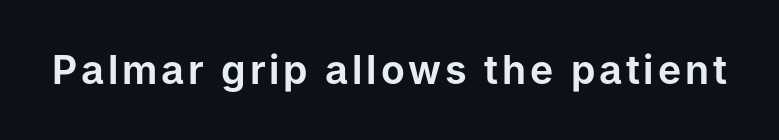
The strip under each line holds only bare page. Do the letters lean? They stand straight. In terms of letterform style, serifs are entirely absent. Looks like regular typesetting: each glyph gets only the width it needs.
